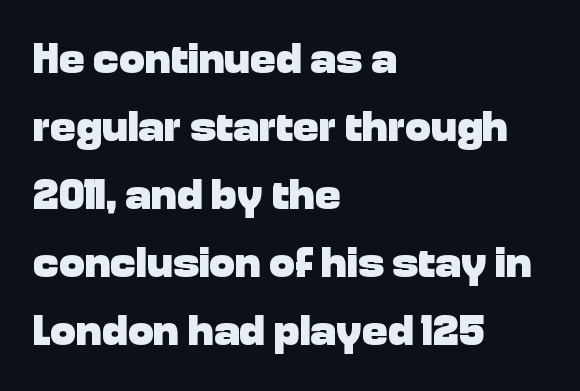
{"serif": "no", "italic": "no", "bold": "yes", "weight": "heavy", "width": "normal", "stroke_contrast": "low", "x_height": "medium", "monospaced": "no", "underline": "no", "align": "left", "line_spacing": "normal", "line_spacing_ratio": 1.58, "letter_spacing": "normal", "letter_spacing_em": 0.0, "glyph_px": 43}
